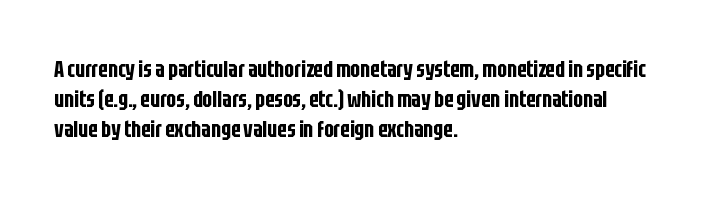
The image shows 23 px text type, upright; set left-aligned, normal line spacing (1.3x), normal letter spacing, not underlined.
